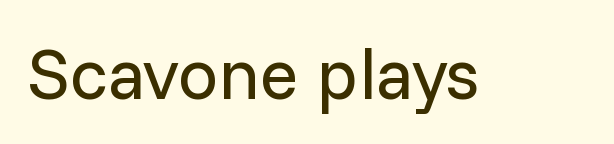
{"serif": "no", "italic": "no", "bold": "no", "weight": "regular", "width": "normal", "stroke_contrast": "low", "x_height": "medium", "monospaced": "no", "underline": "no", "letter_spacing": "normal", "letter_spacing_em": 0.0, "glyph_px": 72}
